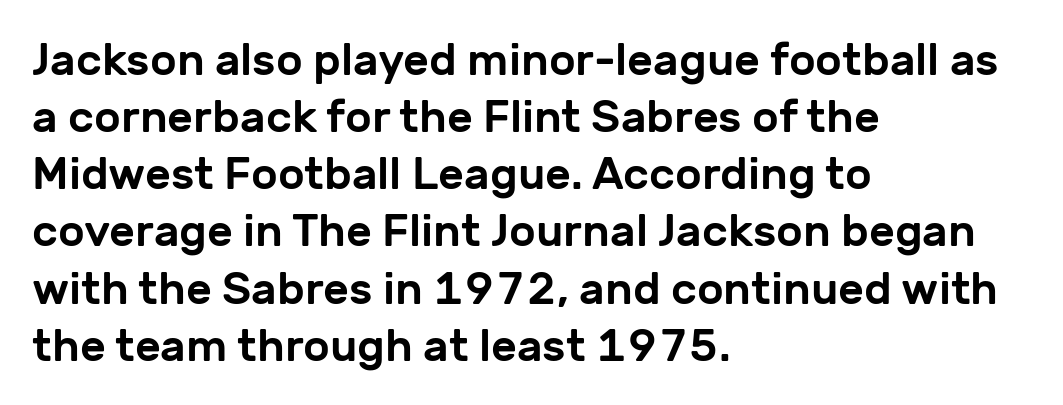
{"serif": "no", "italic": "no", "width": "normal", "stroke_contrast": "low", "x_height": "medium", "monospaced": "no", "underline": "no", "align": "left", "line_spacing": "normal", "line_spacing_ratio": 1.27, "letter_spacing": "normal", "letter_spacing_em": 0.0, "glyph_px": 45}
